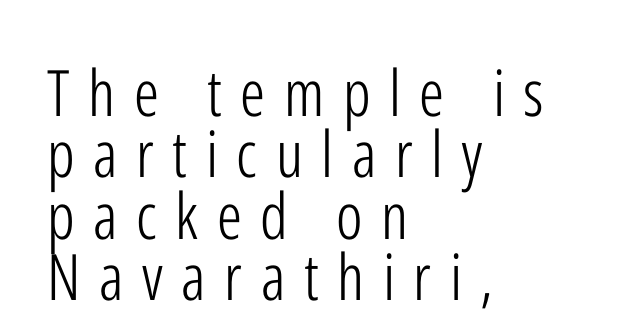
{"serif": "no", "italic": "no", "bold": "no", "weight": "light", "width": "condensed", "stroke_contrast": "low", "x_height": "medium", "monospaced": "no", "underline": "no", "align": "left", "line_spacing": "tight", "line_spacing_ratio": 0.96, "letter_spacing": "wide", "letter_spacing_em": 0.29, "glyph_px": 64}
